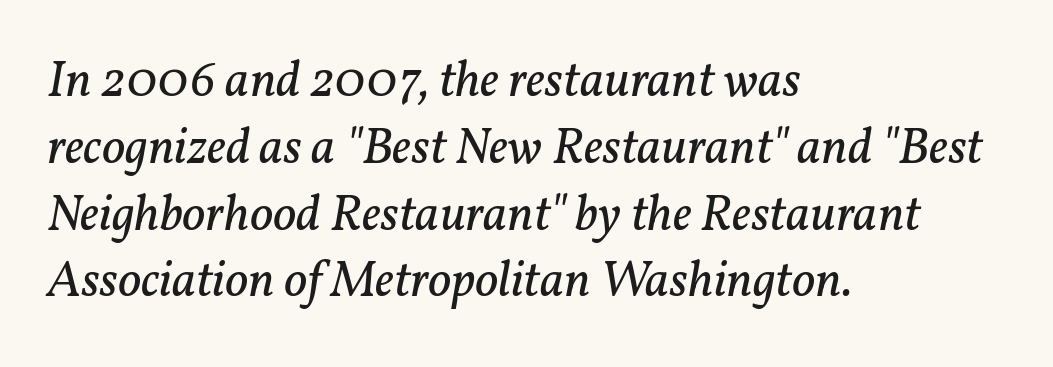
{"serif": "yes", "italic": "yes", "lean": "right", "slant_degrees": 11, "bold": "no", "weight": "regular", "width": "normal", "stroke_contrast": "low", "x_height": "medium", "monospaced": "no", "underline": "no", "align": "left", "line_spacing": "normal", "line_spacing_ratio": 1.31, "letter_spacing": "normal", "letter_spacing_em": 0.0, "glyph_px": 51}
